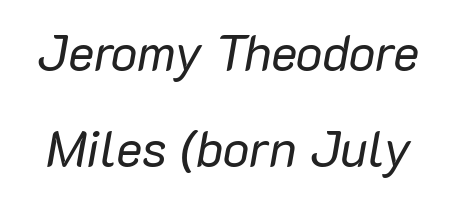
One glance says open: line gaps are wider than usual. Each letter keeps its own natural width here, so spacing adapts to shape. In terms of letterspacing, this is plain default setting. Summary of weight: not heavy and not bold.
